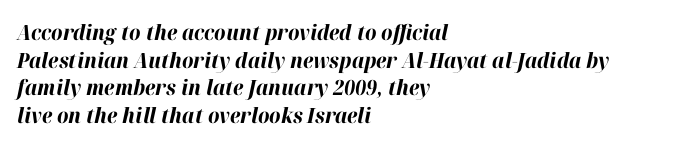
{"italic": "yes", "lean": "right", "slant_degrees": 12, "bold": "yes", "underline": "no", "align": "left", "line_spacing": "normal", "line_spacing_ratio": 1.32, "letter_spacing": "normal", "letter_spacing_em": 0.0, "glyph_px": 21}
